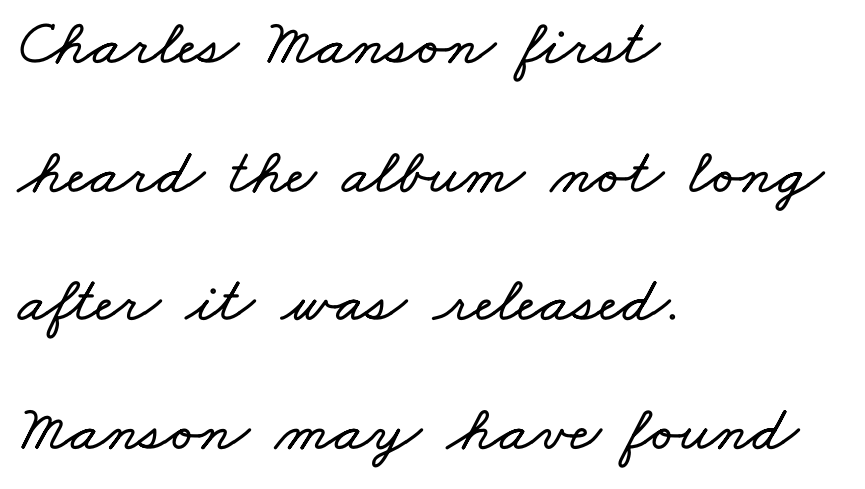
This sample has the flowing, uneven cadence of proportional lettering. Where is the straight margin? On the left. One glance says open: line gaps are wider than usual. The gap between lines stays unmarked.
